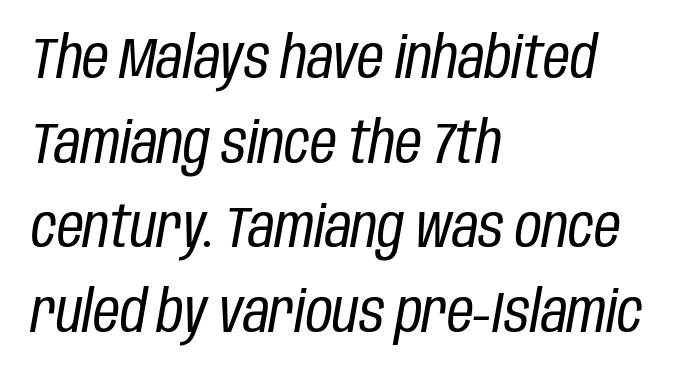
The image shows 58 px regular-weight, condensed type, italic (leaning right); set left-aligned, normal line spacing (1.46x), normal letter spacing, not underlined; low stroke contrast and a large x-height.
